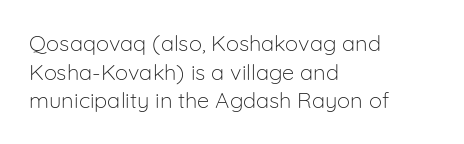
The image shows 22 px text type, upright; set left-aligned, normal line spacing (1.3x), normal letter spacing, not underlined.
